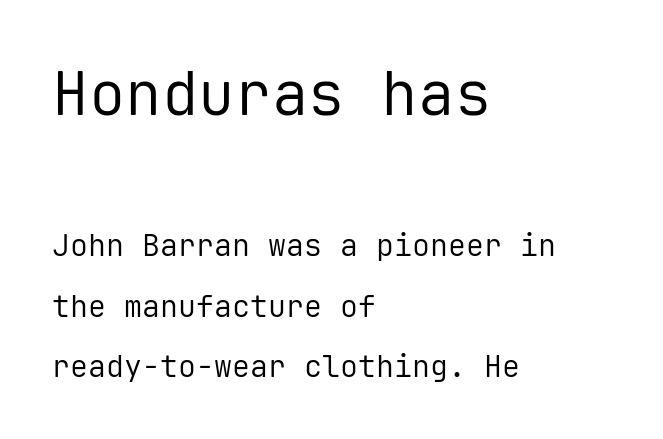
Q: Is the text bold? A: No.
Q: Is the text italic (slanted)? A: No, it is upright.
Q: Is the typeface a serif or a sans-serif typeface? A: Sans-serif.
Q: Is the text underlined? A: No.
Q: How is the paragraph aligned? A: Left-aligned.
Q: Is the spacing between letters normal or unusually wide? A: Normal.
Q: Is the spacing between lines tight, normal or loose? A: Loose.
Q: Which block of text is set in a larger size, the first (top) or the second (bottom)? A: The first (top) one.
Q: Width (condensed, normal, or wide)? A: Normal.
Q: Stroke contrast? A: Low.
Q: x-height? A: Medium.
Q: Monospaced? A: Yes.
